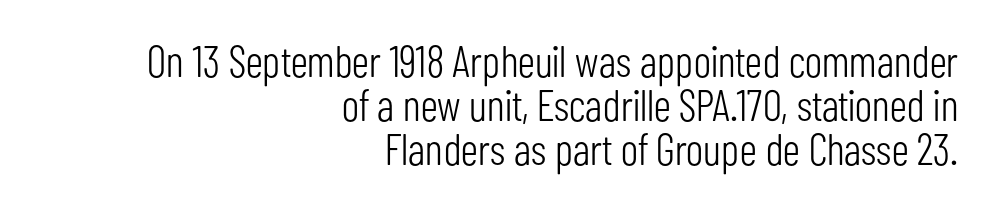
This sample is right-justified, so line beginnings fall wherever the words allow. These lines are rendered in a variable-pitch font. Rows of type sit shoulder to shoulder in the vertical direction. Anything drawn beneath the words? Only blank space. Summary of weight: not heavy and not bold. Observe the absence of serifs on each vertical stroke in this sample.
